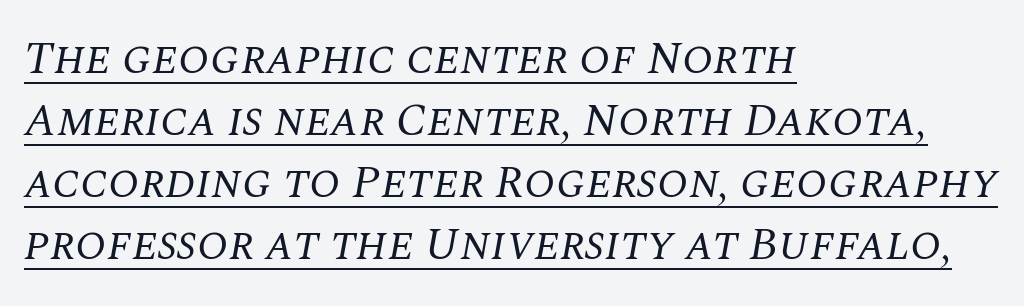
The image shows 46 px regular-weight serif type, italic (leaning right); set left-aligned, normal line spacing (1.35x), normal letter spacing, underlined; medium stroke contrast and a large x-height.
